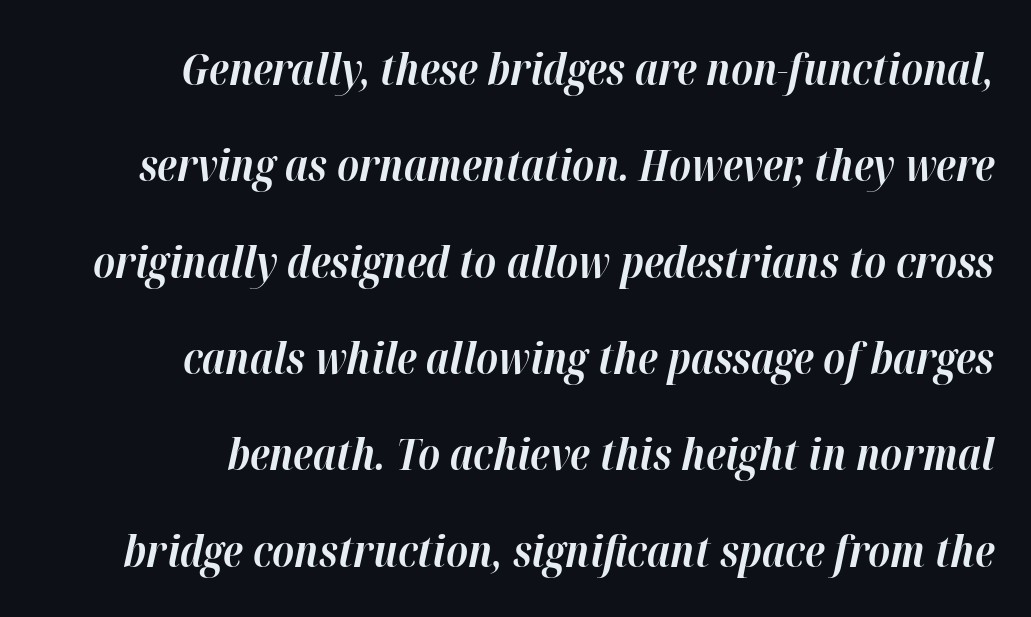
Q: Is the text bold? A: Yes.
Q: Is the text italic (slanted)? A: Yes, it leans right by about 12 degrees.
Q: Is the text underlined? A: No.
Q: How is the paragraph aligned? A: Right-aligned.
Q: Is the spacing between letters normal or unusually wide? A: Normal.
Q: Is the spacing between lines tight, normal or loose? A: Loose.
Q: Width (condensed, normal, or wide)? A: Normal.
Q: Stroke contrast? A: High.
Q: x-height? A: Medium.
Q: Monospaced? A: No.
